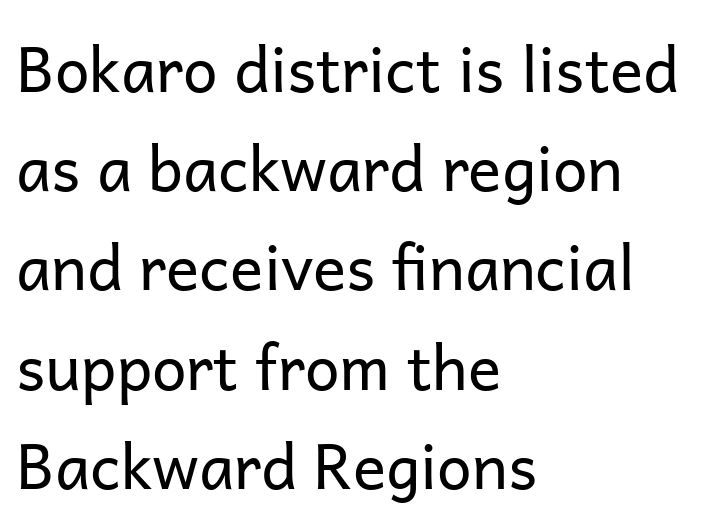
Q: Is the text bold? A: No.
Q: Is the text italic (slanted)? A: No, it is upright.
Q: Is the typeface a serif or a sans-serif typeface? A: Sans-serif.
Q: Is the text underlined? A: No.
Q: How is the paragraph aligned? A: Left-aligned.
Q: Is the spacing between letters normal or unusually wide? A: Normal.
Q: Is the spacing between lines tight, normal or loose? A: Normal.
Q: Width (condensed, normal, or wide)? A: Normal.
Q: Stroke contrast? A: Low.
Q: x-height? A: Medium.
Q: Monospaced? A: No.
